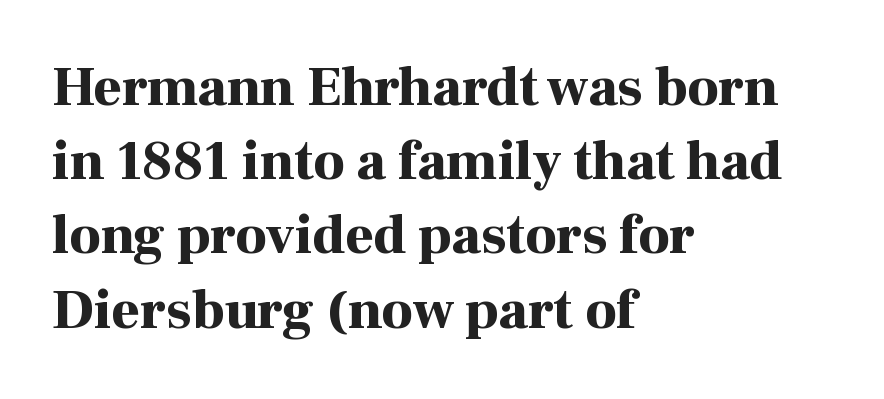
Q: Is the text bold? A: Yes.
Q: Is the text italic (slanted)? A: No, it is upright.
Q: Is the typeface a serif or a sans-serif typeface? A: Serif.
Q: Is the text underlined? A: No.
Q: How is the paragraph aligned? A: Left-aligned.
Q: Is the spacing between letters normal or unusually wide? A: Normal.
Q: Is the spacing between lines tight, normal or loose? A: Normal.
Q: Width (condensed, normal, or wide)? A: Normal.
Q: Stroke contrast? A: High.
Q: x-height? A: Medium.
Q: Monospaced? A: No.
